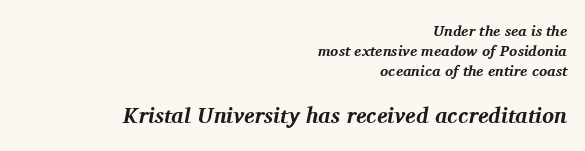
{"italic": "yes", "lean": "right", "slant_degrees": 11, "bold": "yes", "underline": "no", "align": "right", "line_spacing": "normal", "line_spacing_ratio": 1.34, "letter_spacing": "normal", "letter_spacing_em": 0.0, "larger_block": "second", "size_ratio": 1.47, "glyph_px": 22}
